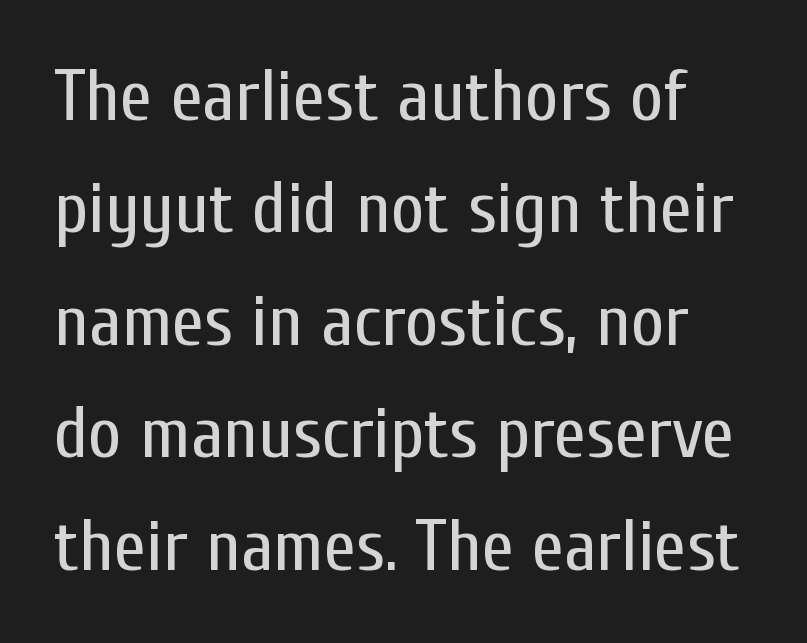
{"serif": "no", "italic": "no", "bold": "no", "weight": "regular", "width": "condensed", "stroke_contrast": "low", "x_height": "medium", "monospaced": "no", "underline": "no", "line_spacing": "normal", "line_spacing_ratio": 1.54, "letter_spacing": "normal", "letter_spacing_em": 0.0, "glyph_px": 73}
